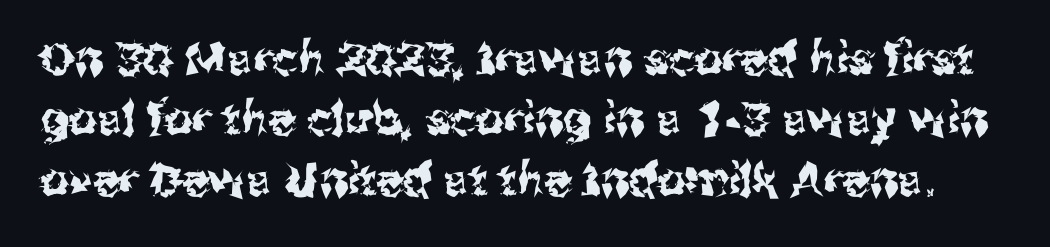
The image shows 45 px sans-serif type, upright; set normal line spacing (1.34x), normal letter spacing, not underlined; medium stroke contrast and a medium x-height.
